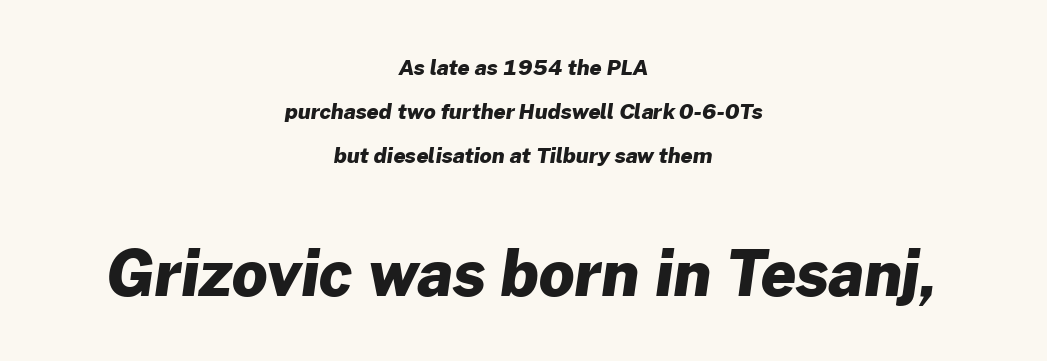
Q: Is the text bold? A: Yes.
Q: Is the typeface a serif or a sans-serif typeface? A: Sans-serif.
Q: Is the text underlined? A: No.
Q: How is the paragraph aligned? A: Centered.
Q: Is the spacing between letters normal or unusually wide? A: Normal.
Q: Is the spacing between lines tight, normal or loose? A: Loose.
Q: Which block of text is set in a larger size, the first (top) or the second (bottom)? A: The second (bottom) one.
Q: Width (condensed, normal, or wide)? A: Normal.
Q: Stroke contrast? A: Low.
Q: x-height? A: Medium.
Q: Monospaced? A: No.
